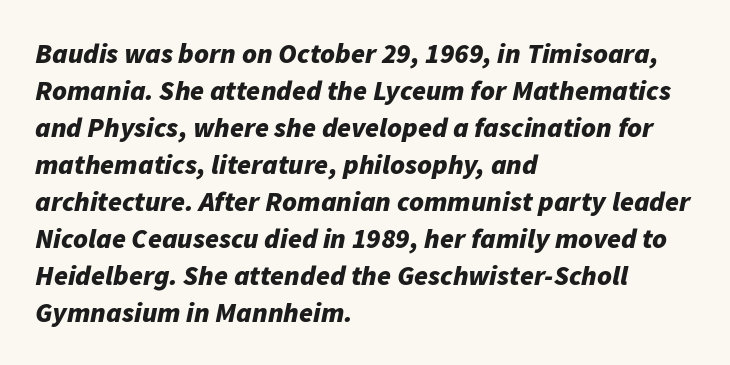
Letters rest on an invisible, unmarked baseline. Every character sits at an angle, as italics do. The letters advance in unequal steps, a hallmark of proportional type. The font is running at its bold setting. Default kerning and tracking; the words read as compact shapes.
